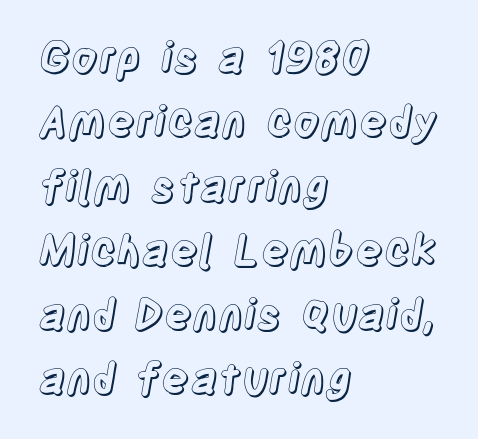
The image shows 42 px condensed type; set left-aligned, normal line spacing (1.53x), normal letter spacing, not underlined; a large x-height.
